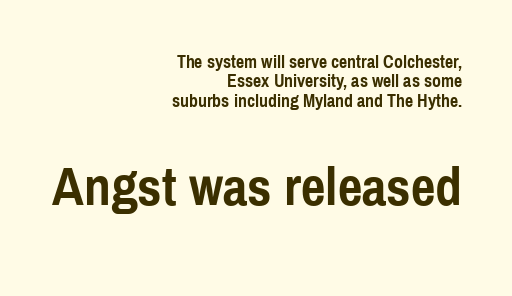
{"serif": "no", "italic": "no", "bold": "yes", "weight": "semibold", "width": "condensed", "x_height": "medium", "monospaced": "no", "underline": "no", "align": "right", "line_spacing": "tight", "line_spacing_ratio": 1.07, "letter_spacing": "normal", "letter_spacing_em": 0.0, "larger_block": "second", "size_ratio": 3.0, "glyph_px": 54}
